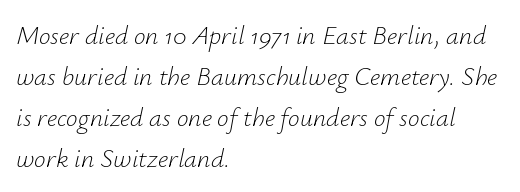
In terms of leading, this rendering sits right in the middle. The glyphs look as if they've been sheared to an angle. Typeset ragged right — the left edge is the straight one. The cut favours lightness, reaching ordinary text weight at its darkest. Quick note: underline off.
